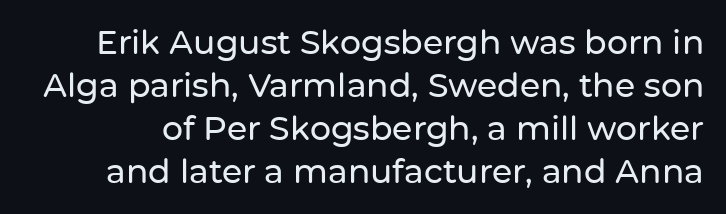
{"serif": "no", "italic": "no", "width": "normal", "stroke_contrast": "low", "x_height": "medium", "monospaced": "no", "underline": "no", "line_spacing": "normal", "line_spacing_ratio": 1.3, "letter_spacing": "normal", "letter_spacing_em": 0.0, "glyph_px": 33}
